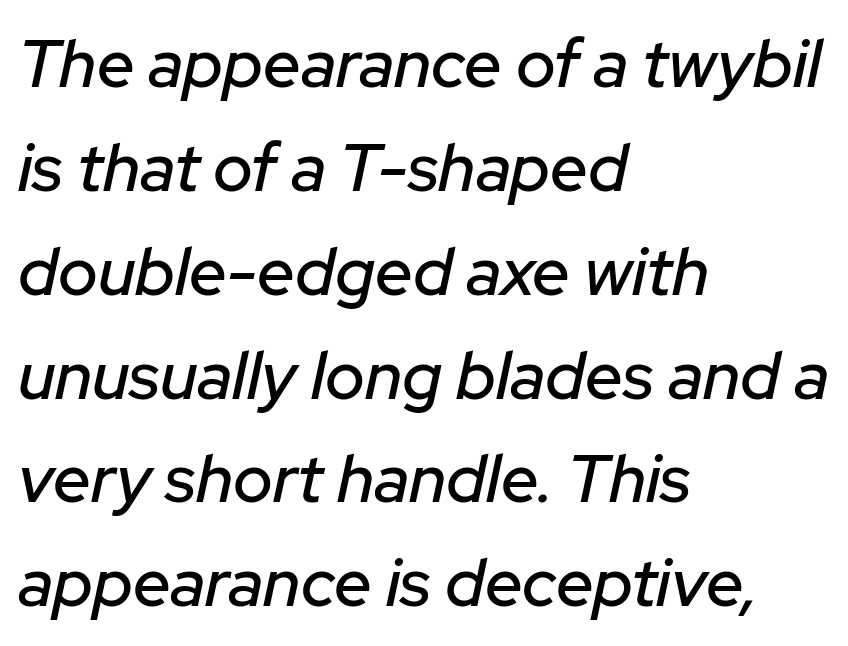
Q: Is the text italic (slanted)? A: Yes, it leans right by about 12 degrees.
Q: Is the text underlined? A: No.
Q: How is the paragraph aligned? A: Left-aligned.
Q: Is the spacing between letters normal or unusually wide? A: Normal.
Q: Is the spacing between lines tight, normal or loose? A: Normal.
Q: Width (condensed, normal, or wide)? A: Normal.
Q: Stroke contrast? A: Low.
Q: x-height? A: Medium.
Q: Monospaced? A: No.
